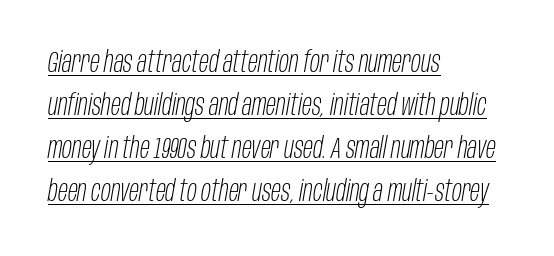
The image shows 29 px light, condensed type, italic (leaning right); set left-aligned, normal line spacing (1.48x), normal letter spacing, underlined; low stroke contrast and a large x-height.
